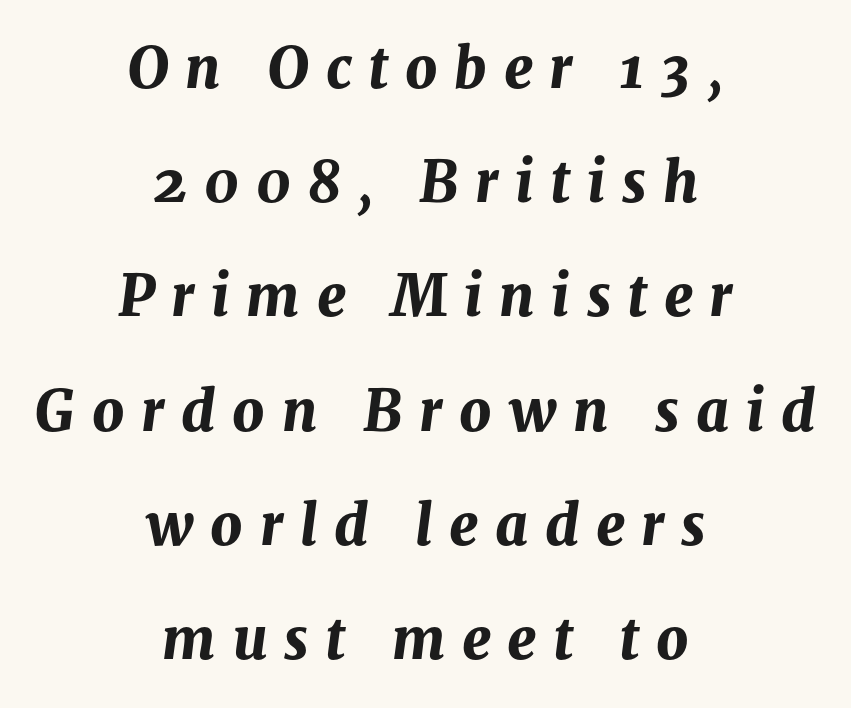
The image shows 56 px bold type, italic (leaning right); set centered, loose line spacing (2.04x), unusually wide letter spacing (+0.3 em), not underlined; medium stroke contrast and a medium x-height.
